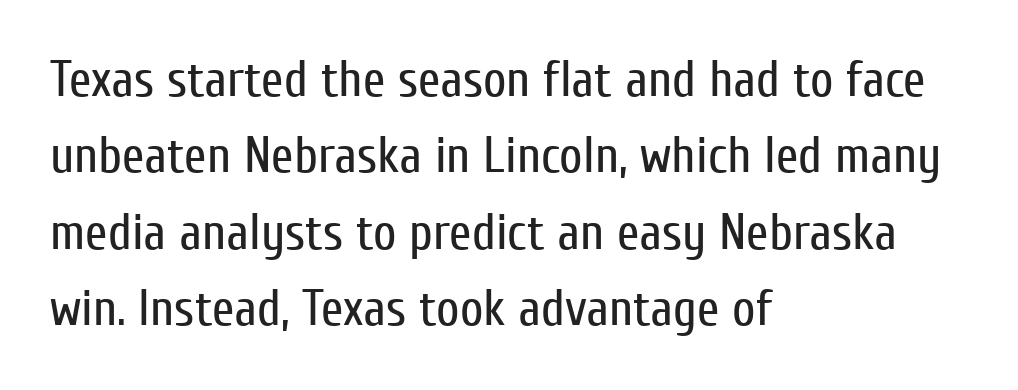
Is this a fixed-width face? No — the glyphs have proportional, varying widths. Each letter's strokes conclude bluntly, with no projecting serifs. If you measured baseline to baseline, you'd find a middling distance. Every character sits straight up, as roman type does.
